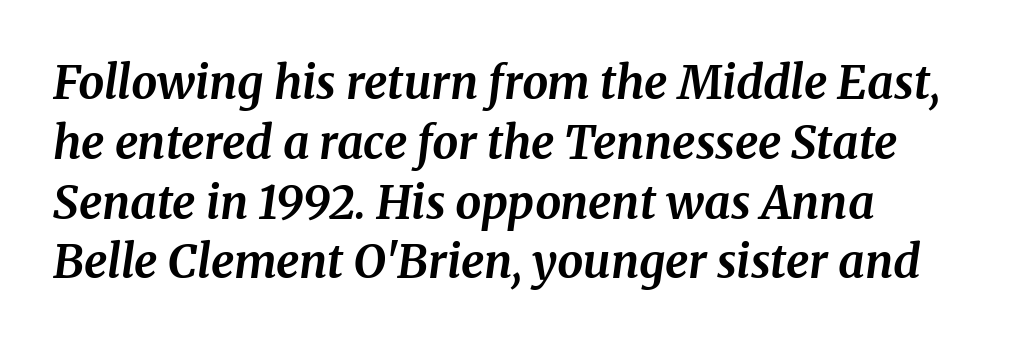
{"serif": "yes", "italic": "yes", "lean": "right", "slant_degrees": 8, "bold": "yes", "weight": "bold", "width": "normal", "stroke_contrast": "medium", "x_height": "medium", "monospaced": "no", "underline": "no", "align": "left", "line_spacing": "normal", "line_spacing_ratio": 1.3, "letter_spacing": "normal", "letter_spacing_em": 0.0, "glyph_px": 46}
